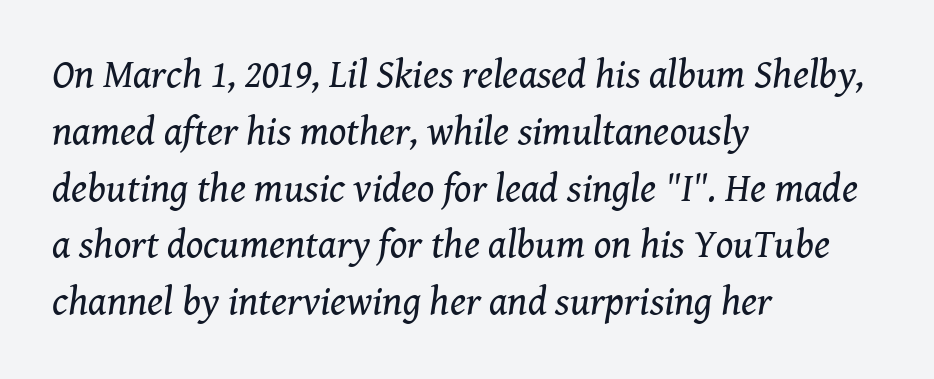
{"serif": "yes", "italic": "yes", "lean": "right", "slant_degrees": 8, "bold": "no", "weight": "regular", "width": "normal", "stroke_contrast": "medium", "x_height": "medium", "monospaced": "no", "underline": "no", "align": "left", "line_spacing": "normal", "line_spacing_ratio": 1.42, "letter_spacing": "normal", "letter_spacing_em": 0.0, "glyph_px": 40}
